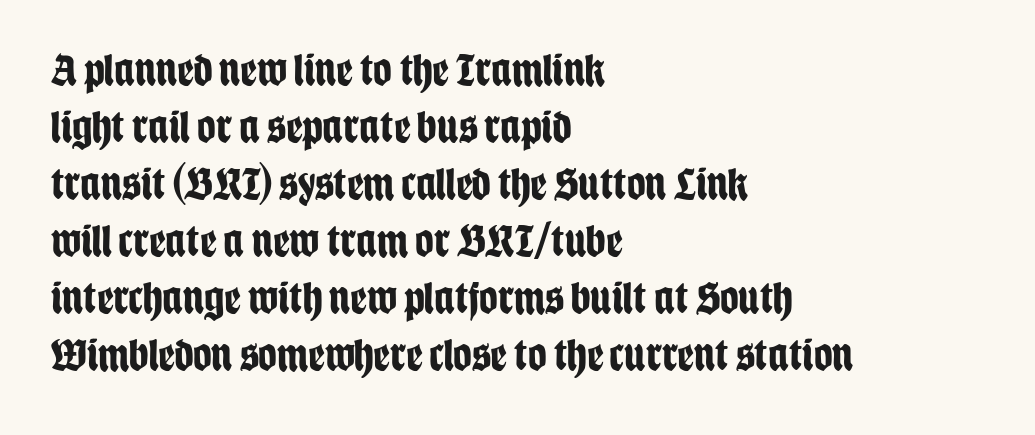
{"serif": "no", "italic": "no", "bold": "yes", "weight": "bold", "width": "condensed", "stroke_contrast": "low", "x_height": "large", "monospaced": "no", "underline": "no", "align": "left", "line_spacing_ratio": 1.24, "letter_spacing": "normal", "letter_spacing_em": 0.0, "glyph_px": 46}
